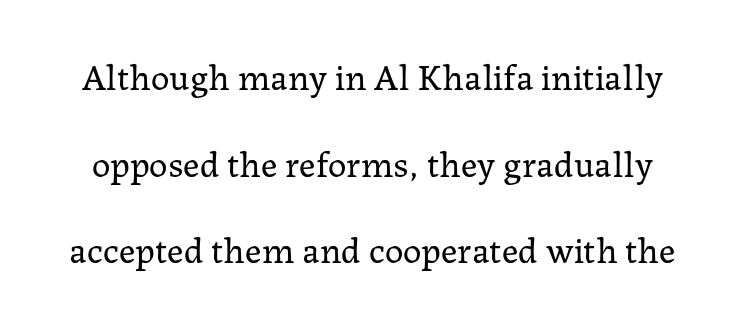
{"serif": "yes", "italic": "no", "bold": "no", "weight": "regular", "width": "normal", "stroke_contrast": "low", "x_height": "medium", "monospaced": "no", "underline": "no", "line_spacing": "loose", "line_spacing_ratio": 2.34, "letter_spacing": "normal", "letter_spacing_em": 0.0, "glyph_px": 37}
